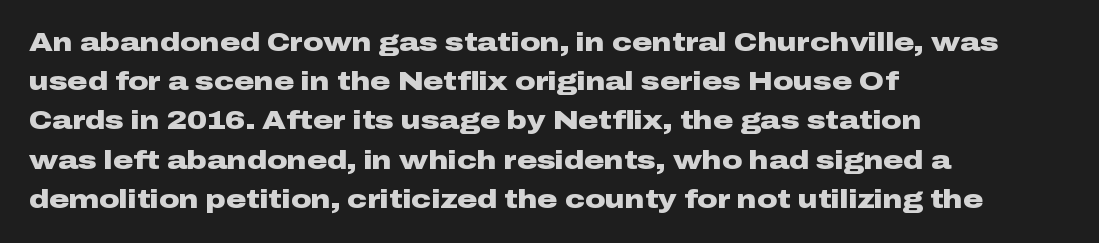
There is no visible air inserted between adjacent glyphs. This sample is left-justified, so line endings fall wherever the words run out. Normally led — the rows are evenly, conventionally spaced. The lettering holds an erect, upright posture throughout.
